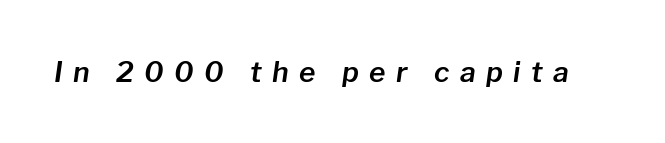
Q: Is the text italic (slanted)? A: Yes, it leans right by about 8 degrees.
Q: Is the text underlined? A: No.
Q: Is the spacing between letters normal or unusually wide? A: Unusually wide.
Q: Width (condensed, normal, or wide)? A: Normal.
Q: Stroke contrast? A: Low.
Q: x-height? A: Medium.
Q: Monospaced? A: No.
